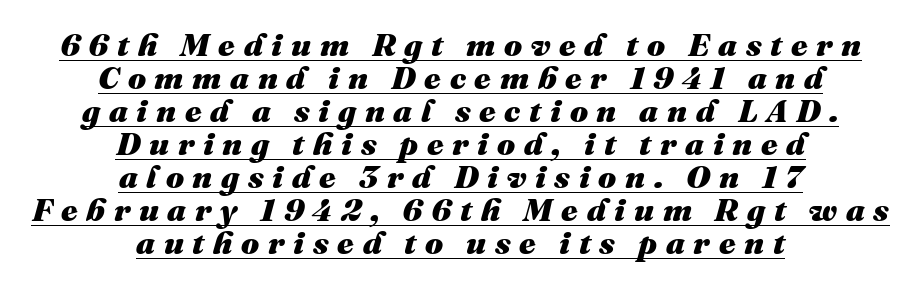
Q: Is the text bold? A: Yes.
Q: Is the text italic (slanted)? A: Yes, it leans right by about 16 degrees.
Q: Is the text underlined? A: Yes.
Q: How is the paragraph aligned? A: Centered.
Q: Is the spacing between letters normal or unusually wide? A: Unusually wide.
Q: Is the spacing between lines tight, normal or loose? A: Tight.
Q: Width (condensed, normal, or wide)? A: Normal.
Q: Stroke contrast? A: Medium.
Q: x-height? A: Medium.
Q: Monospaced? A: No.
